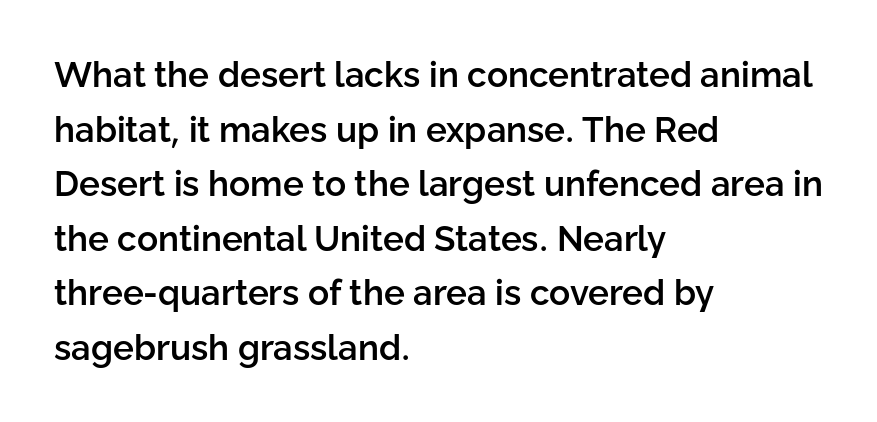
{"serif": "no", "italic": "no", "bold": "semi", "weight": "semibold", "width": "normal", "stroke_contrast": "low", "x_height": "medium", "monospaced": "no", "underline": "no", "align": "left", "line_spacing": "normal", "line_spacing_ratio": 1.56, "letter_spacing": "normal", "letter_spacing_em": 0.0, "glyph_px": 35}
